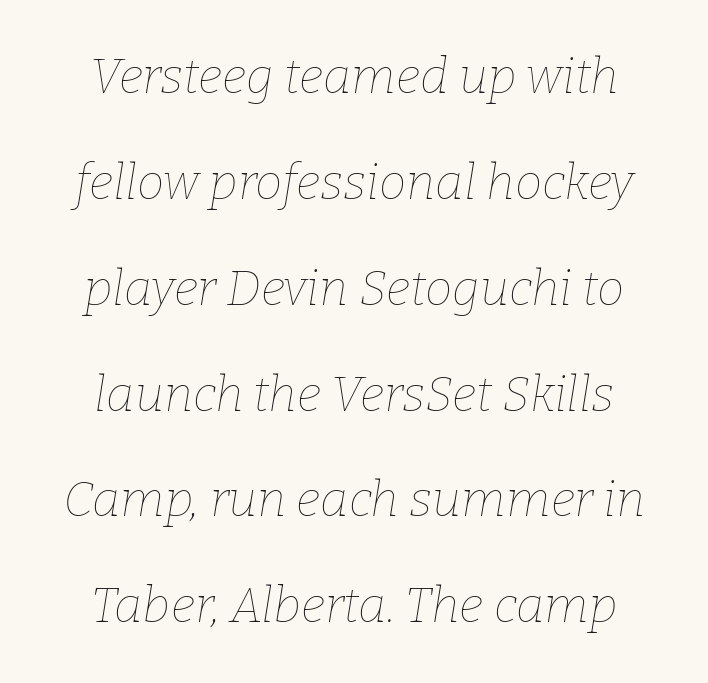
The axis of the letterforms is tilted away from vertical. Rows of type keep a wide berth in the vertical direction. The strip under each line holds only bare page. What stands out about the letter spacing? Nothing — it is the standard amount. A typesetter would call this proportional, since set widths differ per character.
